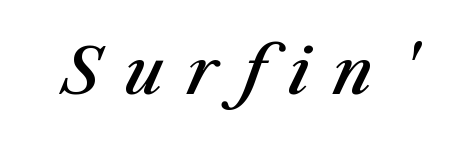
{"italic": "yes", "lean": "right", "slant_degrees": 23, "bold": "semi", "weight": "semibold", "width": "normal", "stroke_contrast": "medium", "x_height": "medium", "monospaced": "no", "underline": "no", "letter_spacing": "wide", "letter_spacing_em": 0.38, "glyph_px": 64}
